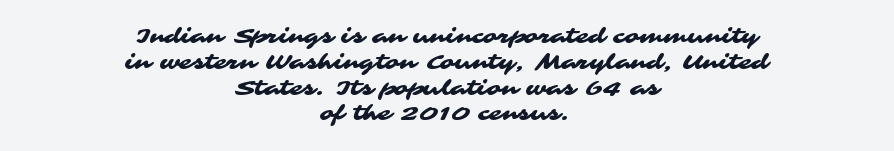
{"underline": "no", "align": "center", "line_spacing_ratio": 1.23, "letter_spacing": "normal", "letter_spacing_em": 0.0, "glyph_px": 21}
